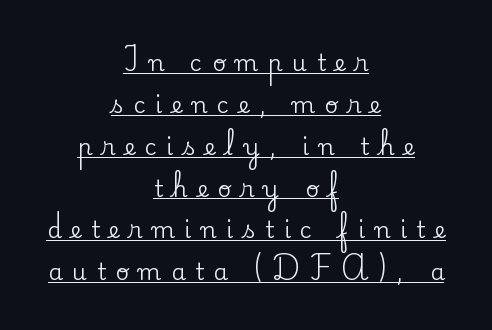
Q: Is the text italic (slanted)? A: No, it is upright.
Q: Is the text underlined? A: Yes.
Q: How is the paragraph aligned? A: Centered.
Q: Is the spacing between letters normal or unusually wide? A: Unusually wide.
